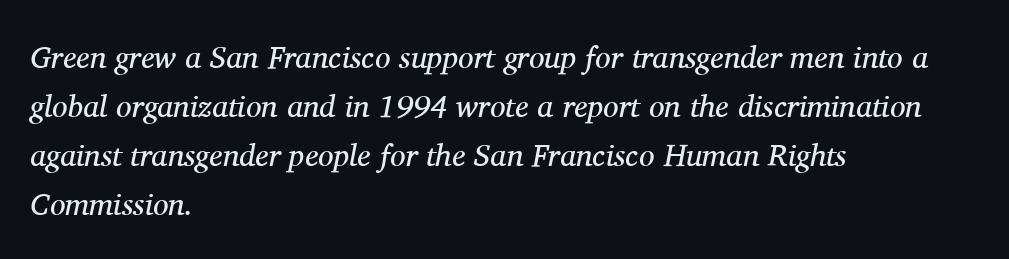
Q: Is the text bold? A: No.
Q: Is the text italic (slanted)? A: Yes, it leans right by about 11 degrees.
Q: Is the typeface a serif or a sans-serif typeface? A: Serif.
Q: Is the text underlined? A: No.
Q: How is the paragraph aligned? A: Left-aligned.
Q: Is the spacing between letters normal or unusually wide? A: Normal.
Q: Is the spacing between lines tight, normal or loose? A: Normal.
Q: Width (condensed, normal, or wide)? A: Normal.
Q: Stroke contrast? A: Medium.
Q: x-height? A: Medium.
Q: Monospaced? A: No.
